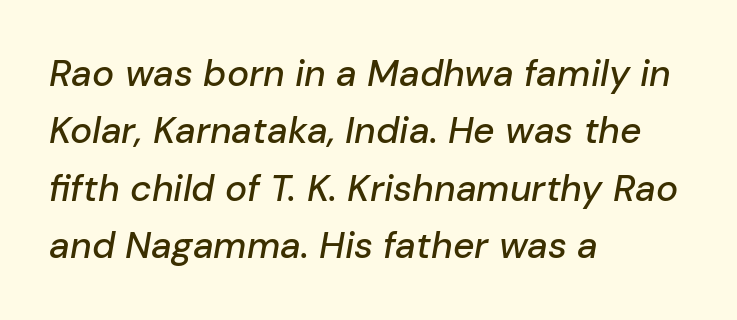
The image shows 37 px text type, italic (leaning right); set left-aligned, normal line spacing (1.55x), normal letter spacing, not underlined; low stroke contrast and a medium x-height.
